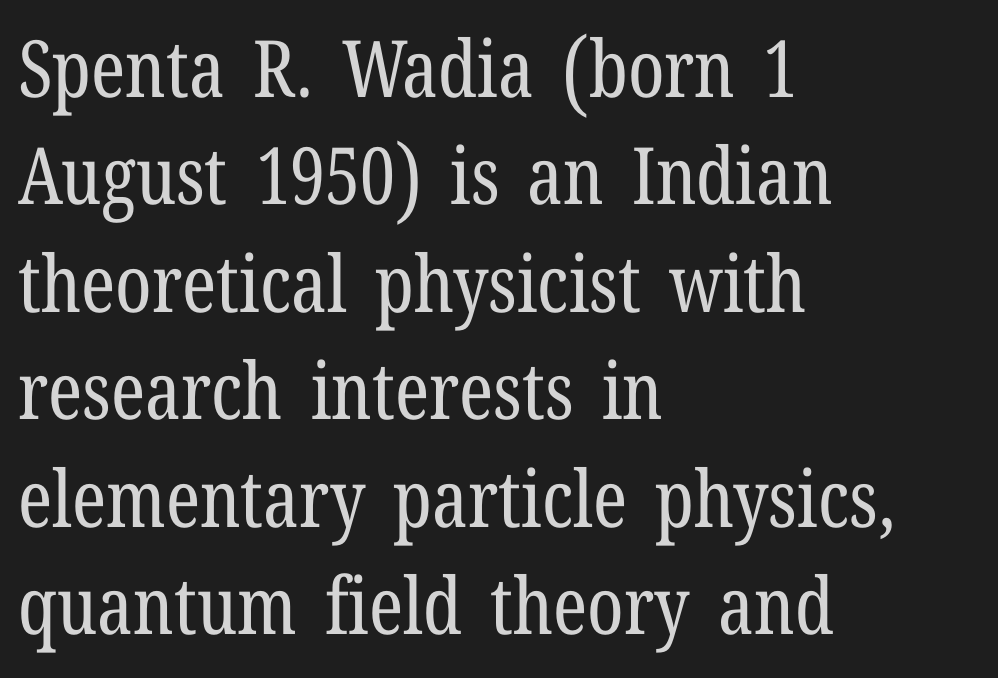
Q: Is the text bold? A: No.
Q: Is the text italic (slanted)? A: No, it is upright.
Q: Is the typeface a serif or a sans-serif typeface? A: Serif.
Q: Is the text underlined? A: No.
Q: How is the paragraph aligned? A: Left-aligned.
Q: Is the spacing between letters normal or unusually wide? A: Normal.
Q: Is the spacing between lines tight, normal or loose? A: Normal.
Q: Width (condensed, normal, or wide)? A: Condensed.
Q: Stroke contrast? A: Low.
Q: x-height? A: Medium.
Q: Monospaced? A: No.
